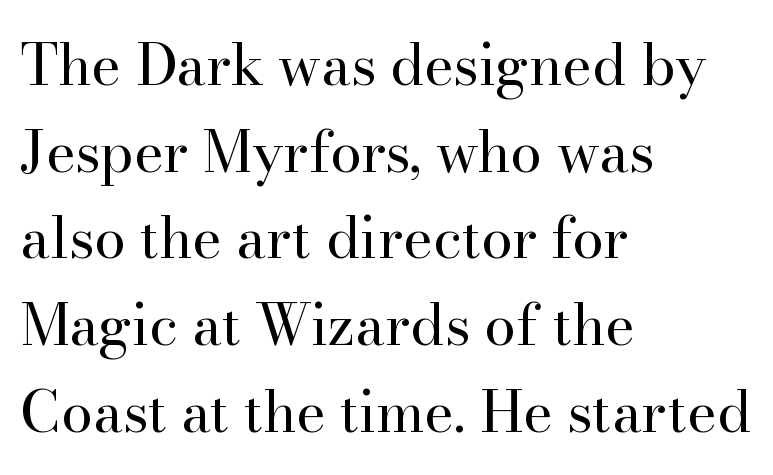
The image shows 57 px regular-weight serif type, upright; set left-aligned, normal line spacing (1.52x), normal letter spacing, not underlined; high stroke contrast and a small x-height.
